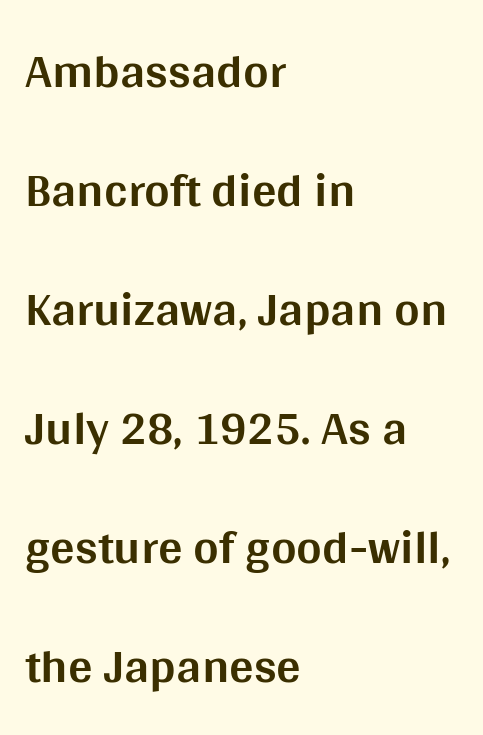
Notice how the stems are strictly vertical — no italics here. These words are printed bold, with thick strokes throughout. Stroke terminals: plain, sans-serif. The specimen omits any rule beneath the text block's lines. The passage shown has conventional tracking throughout. Loosely led — the rows are spread out.
